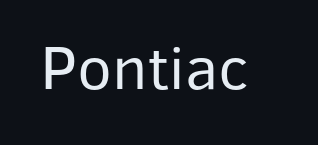
Standard letterfit; no display-style spreading of the glyphs. Nothing sits at the stroke ends, so this counts as sans-serif. Each row of text sits above clean, open space. Weight: not bold — regular or lighter.
